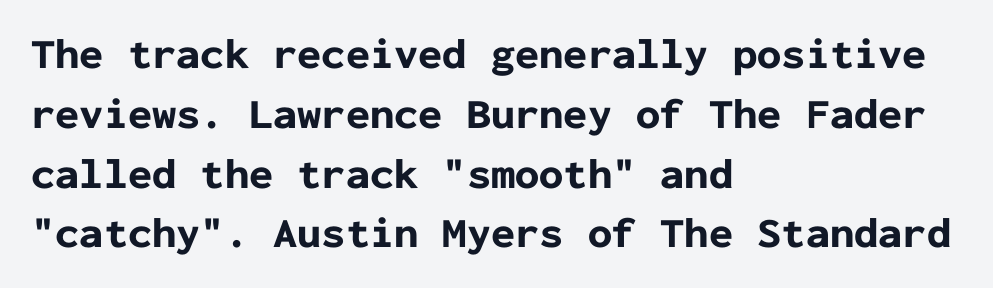
Tracking value appears to be zero — textbook default spacing. A student would call this left alignment; a typographer would say flush left, rag right. The designer left line spacing at the default. A typesetter would mark this as roman, not italic. You can tell from the bare stems that sans-serif type was used.
